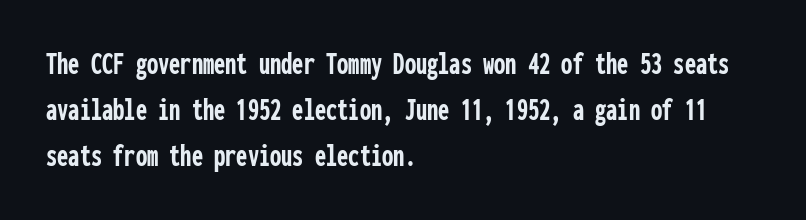
The image shows 32 px semibold, condensed sans-serif type, upright, monospaced; set left-aligned, normal line spacing (1.44x), normal letter spacing, not underlined; low stroke contrast and a medium x-height.
